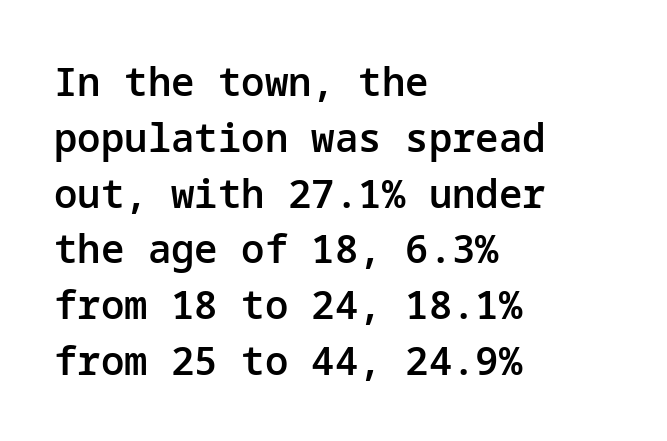
Italic: no, the glyphs are upright roman. The designer left line spacing at the default. The typesetting leans somewhat heavy: a semibold. The space beneath each line is pristine and unruled. The horizontal fit of the characters is conventional and even.
